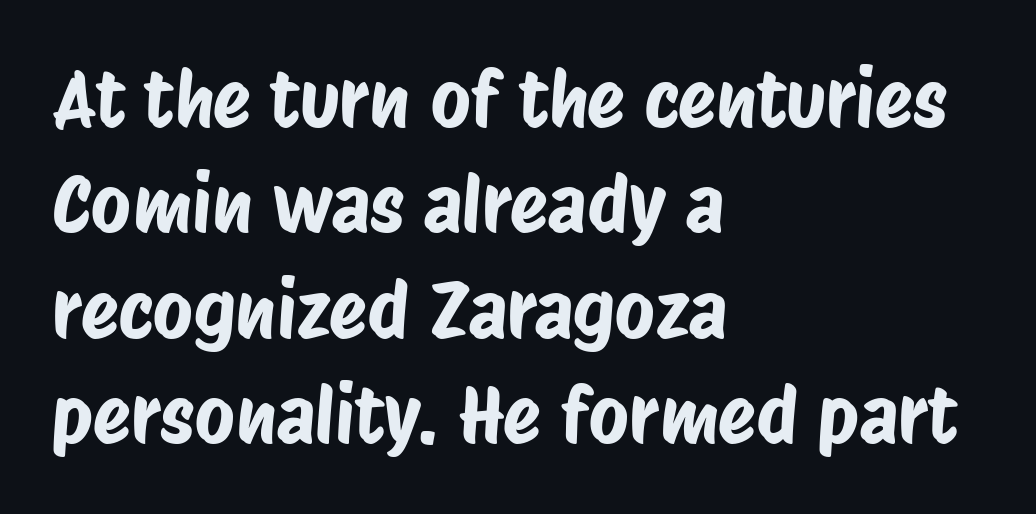
The image shows 78 px condensed sans-serif type; set left-aligned, normal line spacing (1.35x), normal letter spacing, not underlined; low stroke contrast and a large x-height.
